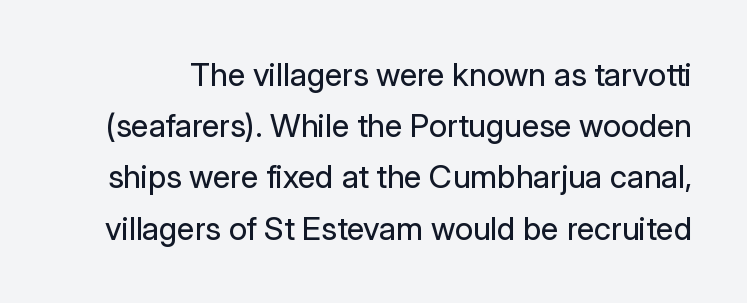
The image shows 32 px regular-weight sans-serif type, upright; set normal line spacing (1.6x), normal letter spacing, not underlined; low stroke contrast and a medium x-height.
